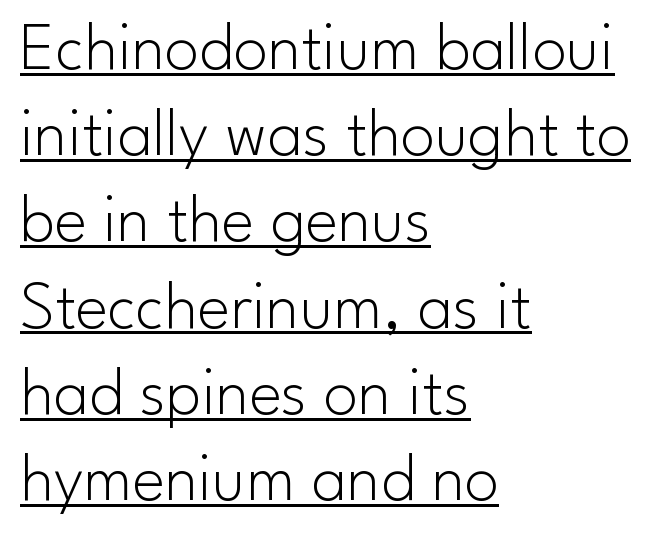
{"serif": "no", "italic": "no", "bold": "no", "weight": "light", "width": "normal", "stroke_contrast": "low", "x_height": "small", "monospaced": "no", "underline": "yes", "align": "left", "line_spacing": "normal", "line_spacing_ratio": 1.25, "letter_spacing": "normal", "letter_spacing_em": 0.0, "glyph_px": 69}
